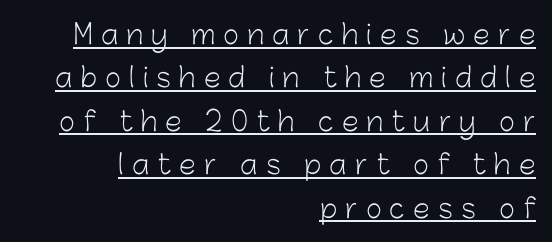
{"italic": "no", "bold": "no", "underline": "yes", "align": "right", "line_spacing": "normal", "line_spacing_ratio": 1.61, "letter_spacing": "wide", "letter_spacing_em": 0.31, "glyph_px": 27}
